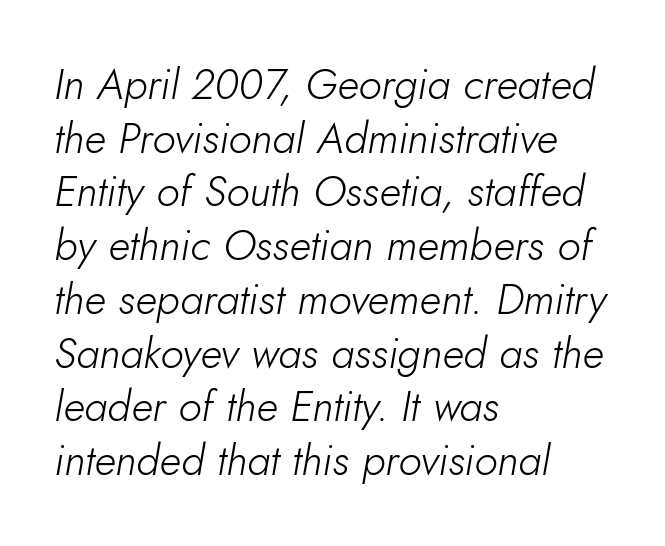
Q: Is the text bold? A: No.
Q: Is the text italic (slanted)? A: Yes, it leans right by about 10 degrees.
Q: Is the text underlined? A: No.
Q: How is the paragraph aligned? A: Left-aligned.
Q: Is the spacing between letters normal or unusually wide? A: Normal.
Q: Is the spacing between lines tight, normal or loose? A: Normal.
Q: Width (condensed, normal, or wide)? A: Normal.
Q: Stroke contrast? A: Low.
Q: x-height? A: Small.
Q: Monospaced? A: No.
